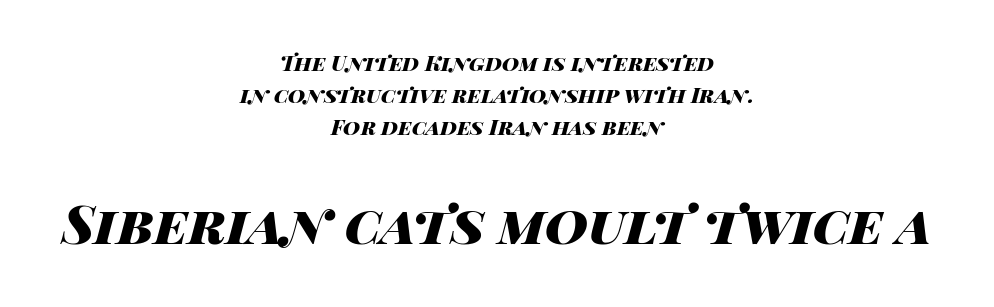
Q: Is the text bold? A: Yes.
Q: Is the text italic (slanted)? A: Yes, it leans right by about 14 degrees.
Q: Is the text underlined? A: No.
Q: How is the paragraph aligned? A: Centered.
Q: Is the spacing between letters normal or unusually wide? A: Normal.
Q: Is the spacing between lines tight, normal or loose? A: Normal.
Q: Which block of text is set in a larger size, the first (top) or the second (bottom)? A: The second (bottom) one.
Q: Width (condensed, normal, or wide)? A: Wide.
Q: Stroke contrast? A: High.
Q: x-height? A: Large.
Q: Monospaced? A: No.
